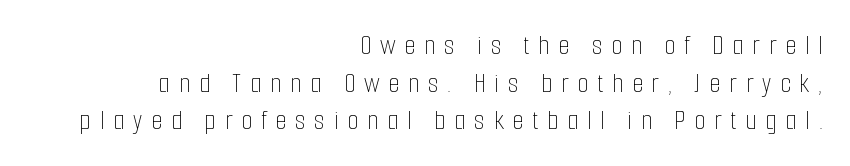
The image shows 29 px thin, condensed type, upright; set right-aligned, normal line spacing (1.3x), unusually wide letter spacing (+0.3 em), not underlined; low stroke contrast and a medium x-height.
